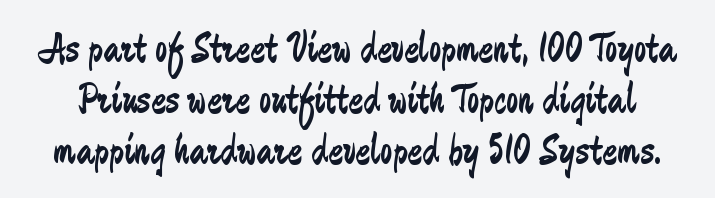
Q: Is the text bold? A: No.
Q: Is the text italic (slanted)? A: Yes.
Q: Is the typeface a serif or a sans-serif typeface? A: Sans-serif.
Q: Is the text underlined? A: No.
Q: Is the spacing between letters normal or unusually wide? A: Normal.
Q: Width (condensed, normal, or wide)? A: Condensed.
Q: Stroke contrast? A: Low.
Q: x-height? A: Medium.
Q: Monospaced? A: No.
